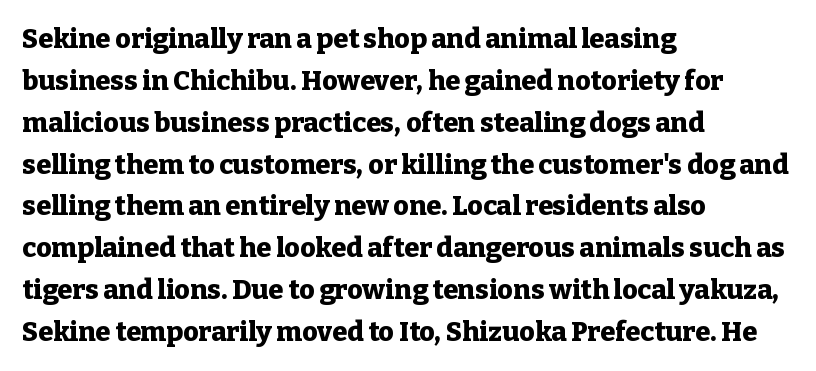
{"italic": "no", "bold": "yes", "underline": "no", "align": "left", "line_spacing": "normal", "line_spacing_ratio": 1.55, "letter_spacing": "normal", "letter_spacing_em": 0.0, "glyph_px": 27}
